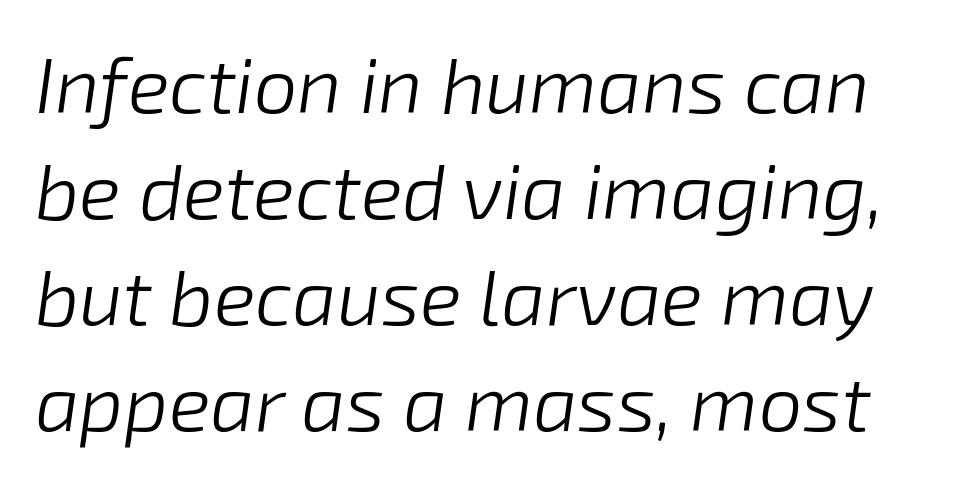
The face used here is proportionally spaced, like ordinary book or web type. Any mark beneath the type? The region is blank. The font sits on the lighter half of the weight spectrum, regular included. The tracking reads as untouched default to a designer's eye.
